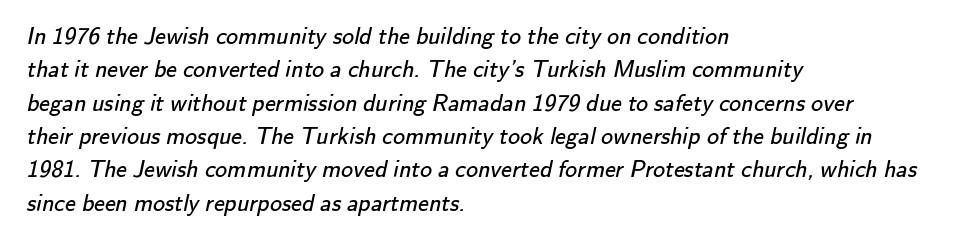
Vertical spacing — default. If you drew a ruler down the left edge, every line would touch it. Stems here are at most as thick as an everyday book face. Is the letter spacing exaggerated? No — it looks like the ordinary default.
